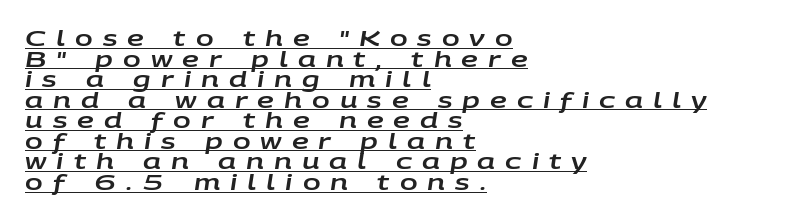
Is the block centered? No — it sits flush against the left margin. The axis of the letterforms is tilted away from vertical. The sample's only ornament is a line tracing under the words. The tracking jumps out immediately: characters are airy and widely separated. You could barely slide anything between these rows.
